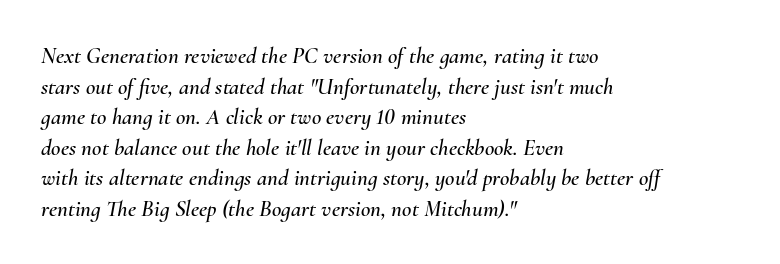
{"italic": "yes", "lean": "right", "slant_degrees": 10, "underline": "no", "align": "left", "line_spacing": "normal", "line_spacing_ratio": 1.33, "letter_spacing": "normal", "letter_spacing_em": 0.0, "glyph_px": 23}
